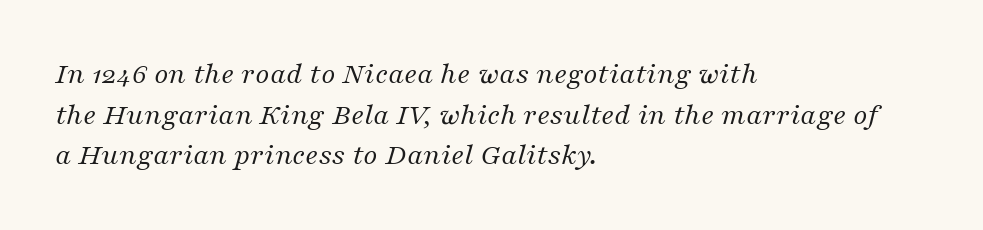
Q: Is the text bold? A: No.
Q: Is the text italic (slanted)? A: Yes, it leans right by about 16 degrees.
Q: Is the typeface a serif or a sans-serif typeface? A: Serif.
Q: Is the text underlined? A: No.
Q: How is the paragraph aligned? A: Left-aligned.
Q: Is the spacing between letters normal or unusually wide? A: Normal.
Q: Is the spacing between lines tight, normal or loose? A: Normal.
Q: Width (condensed, normal, or wide)? A: Normal.
Q: Stroke contrast? A: Medium.
Q: x-height? A: Medium.
Q: Monospaced? A: No.
